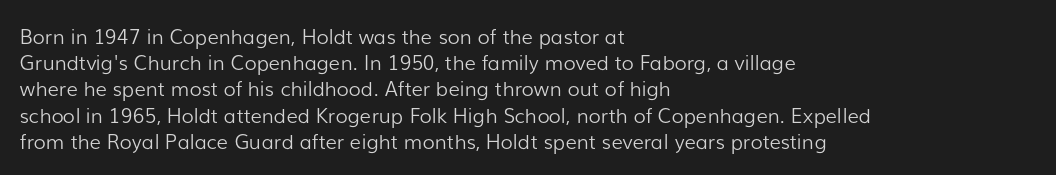
The image shows 20 px text type, upright; set left-aligned, normal line spacing (1.31x), normal letter spacing, not underlined.
